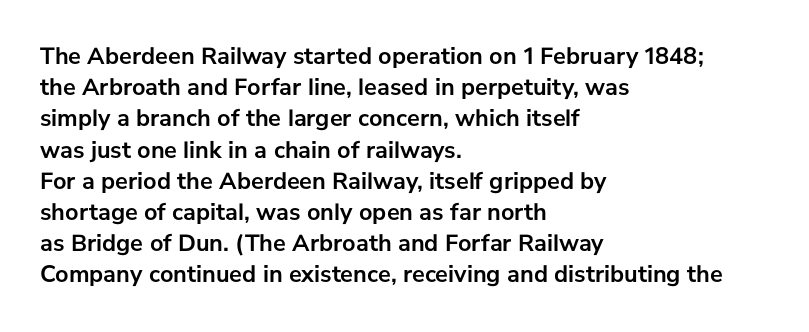
The image shows 24 px bold type, upright; set left-aligned, normal line spacing (1.3x), normal letter spacing, not underlined.
